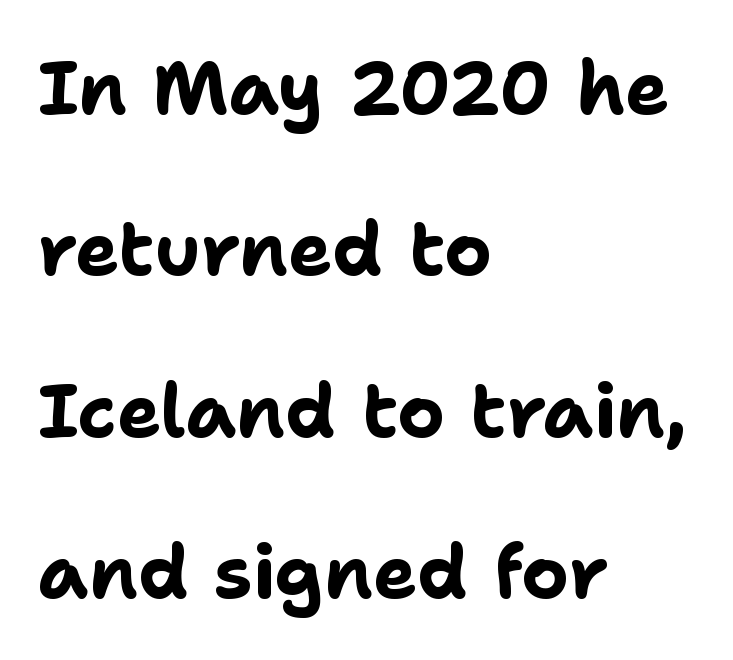
{"serif": "no", "italic": "no", "bold": "yes", "weight": "bold", "width": "normal", "stroke_contrast": "low", "x_height": "medium", "monospaced": "no", "underline": "no", "align": "left", "line_spacing": "loose", "line_spacing_ratio": 2.18, "letter_spacing": "normal", "letter_spacing_em": 0.0, "glyph_px": 74}
